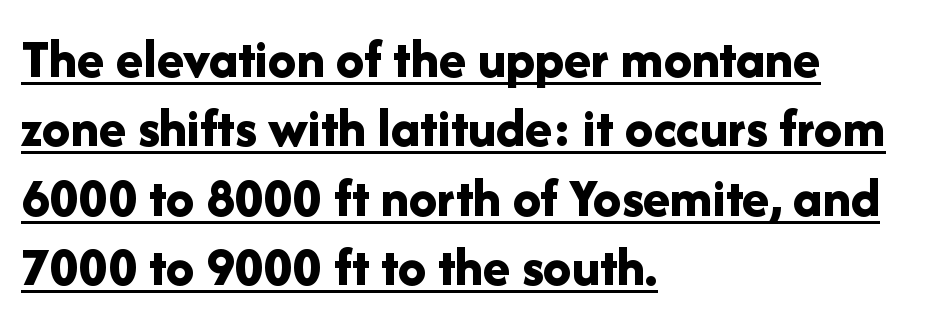
Emphasis by weight is at full strength: bold. Students, observe the line beneath the letters — that is underlining. This rendering uses left alignment, leaving the right contour irregular. This is roman type, the default non-slanted kind.
